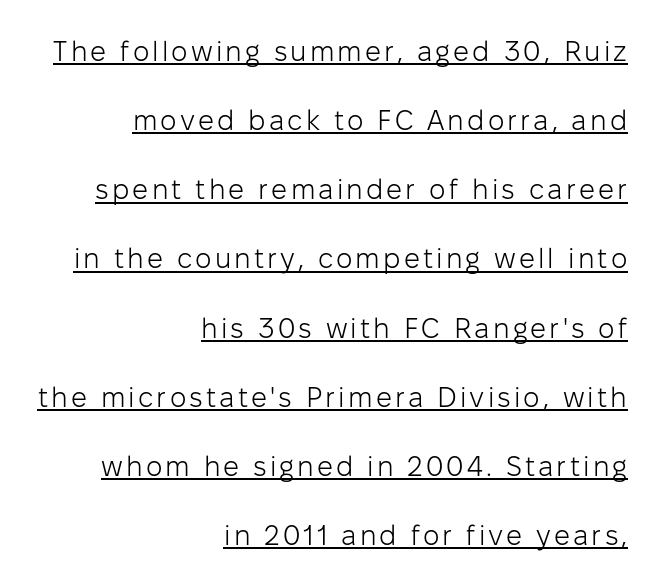
{"serif": "no", "italic": "no", "bold": "no", "weight": "light", "width": "normal", "stroke_contrast": "low", "x_height": "medium", "monospaced": "no", "underline": "yes", "align": "right", "line_spacing": "loose", "line_spacing_ratio": 2.47, "glyph_px": 28}
